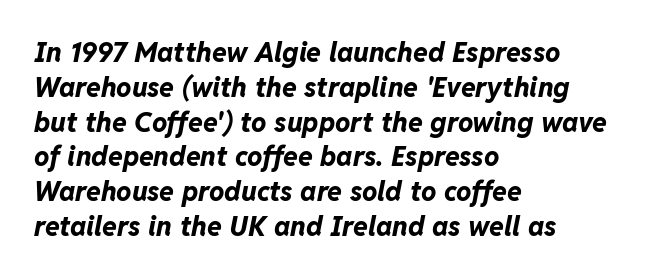
The image shows 27 px bold type, italic (leaning right); set left-aligned, normal line spacing (1.29x), normal letter spacing, not underlined.
